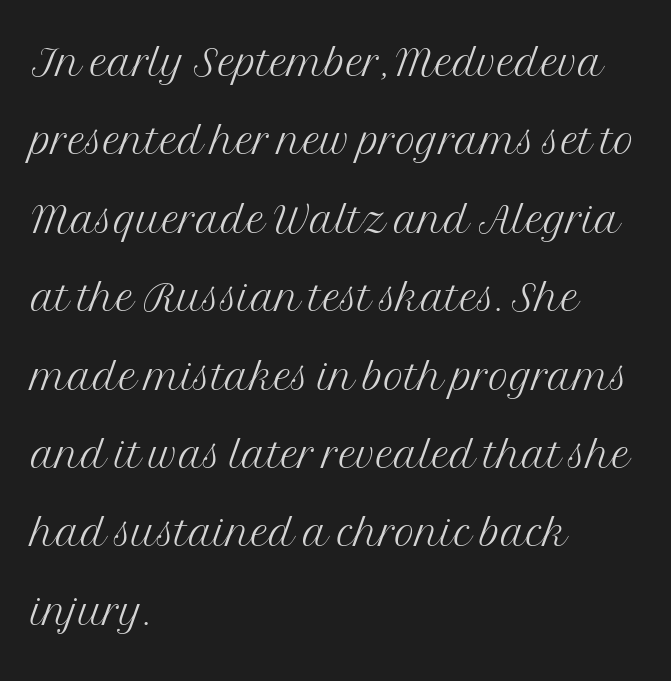
Q: Is the text bold? A: No.
Q: Is the text italic (slanted)? A: Yes.
Q: Is the typeface a serif or a sans-serif typeface? A: Serif.
Q: Is the text underlined? A: No.
Q: How is the paragraph aligned? A: Left-aligned.
Q: Is the spacing between letters normal or unusually wide? A: Normal.
Q: Is the spacing between lines tight, normal or loose? A: Normal.
Q: Width (condensed, normal, or wide)? A: Normal.
Q: Stroke contrast? A: Medium.
Q: x-height? A: Medium.
Q: Monospaced? A: No.
